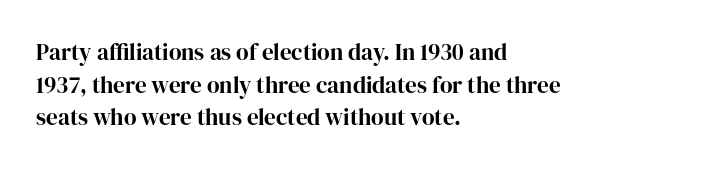
{"italic": "no", "bold": "yes", "underline": "no", "align": "left", "line_spacing": "normal", "line_spacing_ratio": 1.42, "letter_spacing": "normal", "letter_spacing_em": 0.0, "glyph_px": 23}
